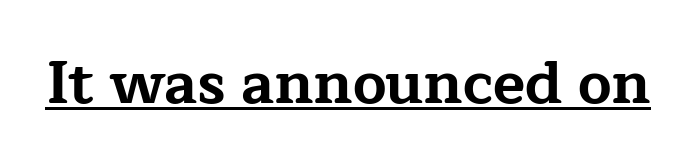
The image shows 59 px bold, wide serif type, upright; set normal letter spacing, underlined; low stroke contrast and a medium x-height.
